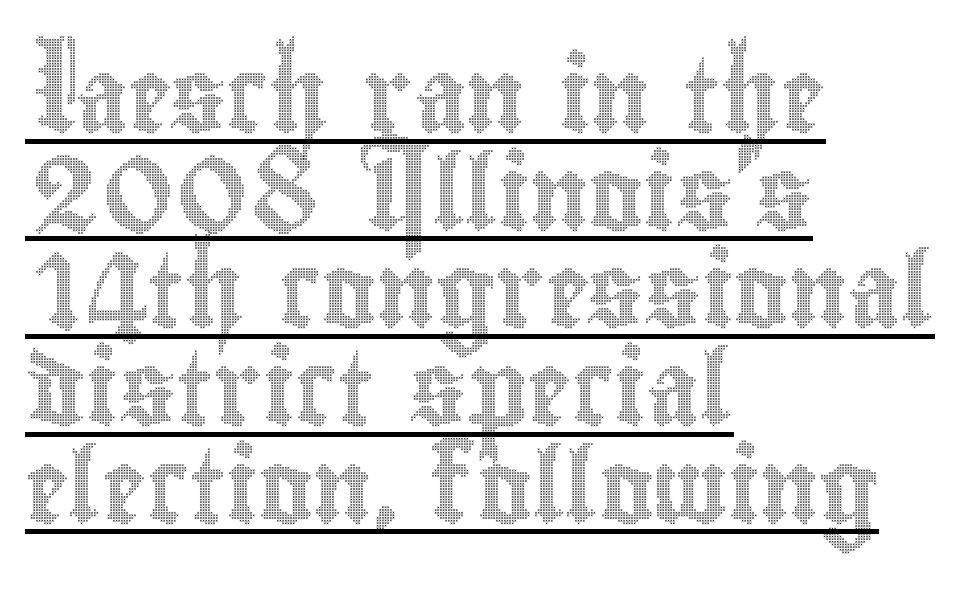
The image shows 74 px condensed type, upright; set left-aligned, normal line spacing (1.32x), normal letter spacing, underlined; a small x-height.
